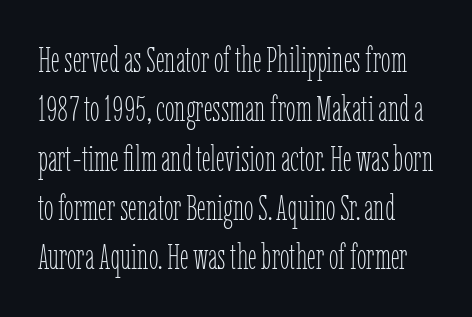
Q: Is the text bold? A: No.
Q: Is the text italic (slanted)? A: No, it is upright.
Q: Is the text underlined? A: No.
Q: Is the spacing between letters normal or unusually wide? A: Normal.
Q: Is the spacing between lines tight, normal or loose? A: Normal.
Q: Width (condensed, normal, or wide)? A: Condensed.
Q: Stroke contrast? A: Low.
Q: x-height? A: Medium.
Q: Monospaced? A: No.
